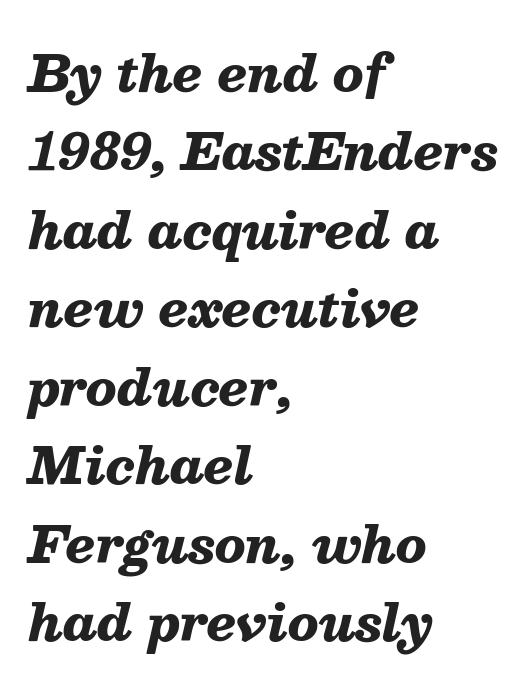
Would a proofreader flag this as italicized? Yes. Casual observation: everything's shoved over to the left. Letters rest on an invisible, unmarked baseline. Do the characters align in a grid? No, the font is proportional. Regarding leading, the lines here are spaced in the standard way. The face used here is rendered with its standard letterfit.
